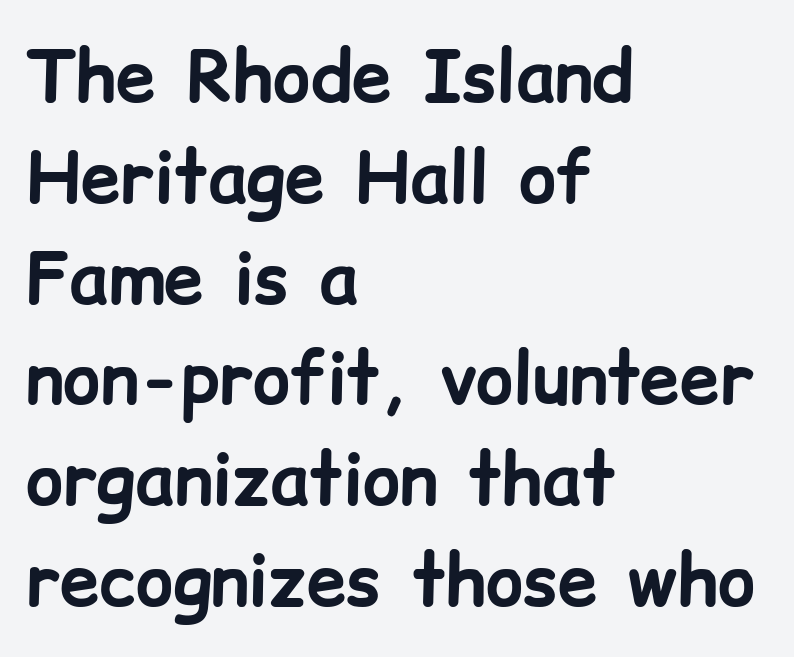
This sample has the flowing, uneven cadence of proportional lettering. The rendering shows plain stroke endings on the letterforms — a sans-serif design. Nobody touched the tracking dial on this one. Nope, not italic — everything's standing straight.
